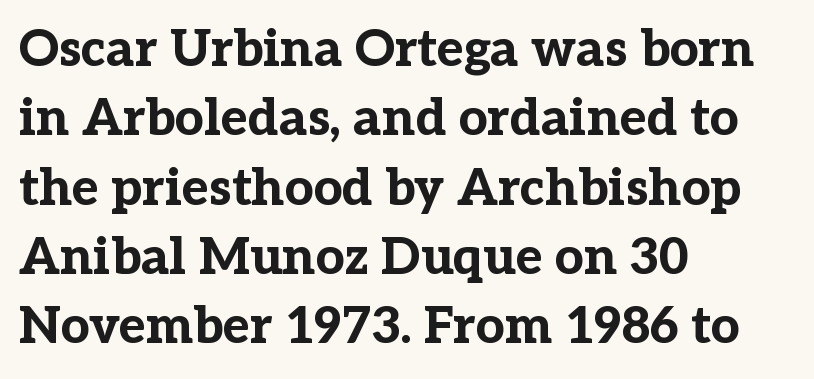
Nobody touched the tracking dial on this one. Chunky letters — that's bold for sure. Each row of text sits above clean, open space. The typesetter chose a ragged-right arrangement here. Small tapered or slab feet sit at the stroke ends, so this counts as serif. Each letter keeps its own natural width here, so spacing adapts to shape.
